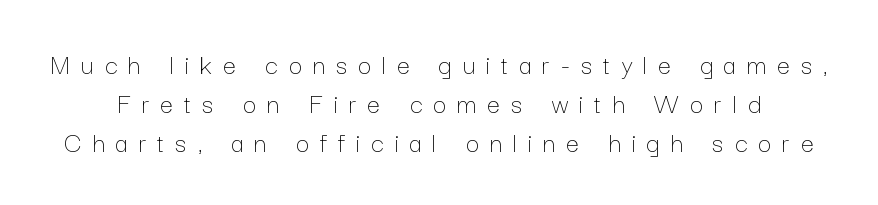
Is there much room between lines? A standard amount, neither cramped nor airy. Is this a heavy cut? Hardly; it is regular or lighter. Proportional: the letters do not fall into vertical columns. Does extra space separate the letters? Yes, quite a lot of it.
